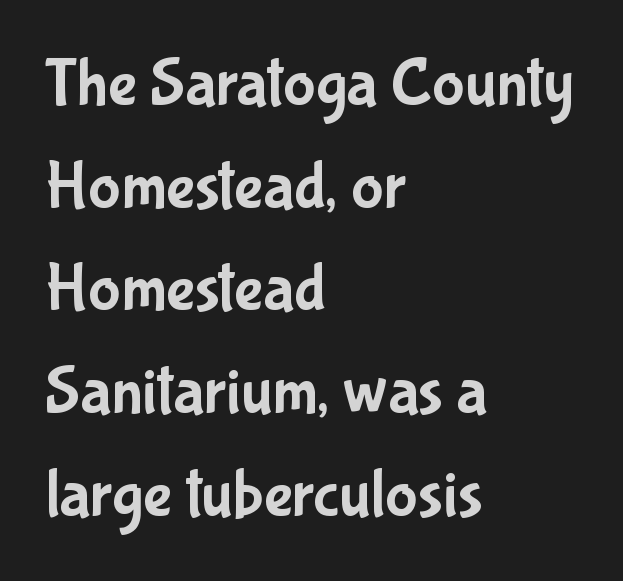
Does the type have serifs? No, each stem ends abruptly. What's the leading like? Ordinary, nothing unusual. Looks like regular typesetting: each glyph gets only the width it needs. You could call the tracking neutral — neither tight nor loose. Every stem runs plumb, perpendicular to the baseline. Where is the straight margin? On the left.
